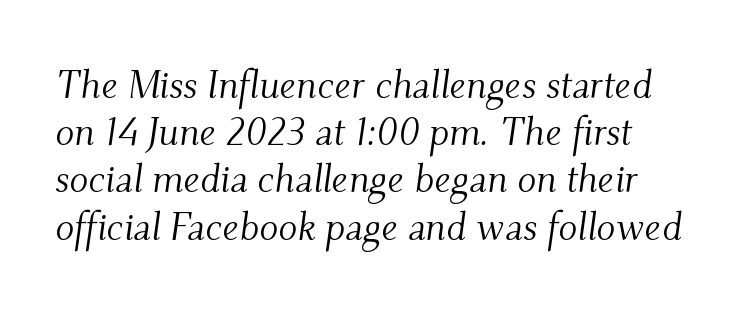
The image shows 39 px light serif type, italic (leaning right); set line spacing 1.21x, normal letter spacing, not underlined; medium stroke contrast and a small x-height.
